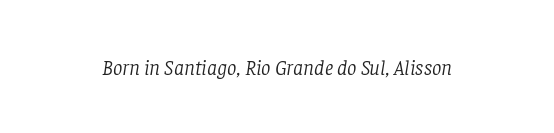
{"italic": "yes", "lean": "right", "slant_degrees": 8, "bold": "no", "underline": "no", "letter_spacing": "normal", "letter_spacing_em": 0.0, "glyph_px": 21}
